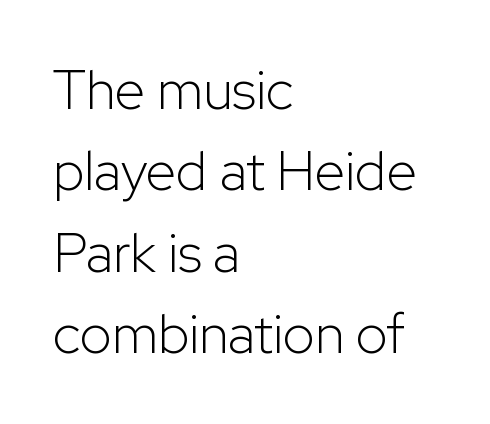
The image shows 55 px light sans-serif type, upright; set left-aligned, normal line spacing (1.48x), normal letter spacing, not underlined; low stroke contrast and a medium x-height.
